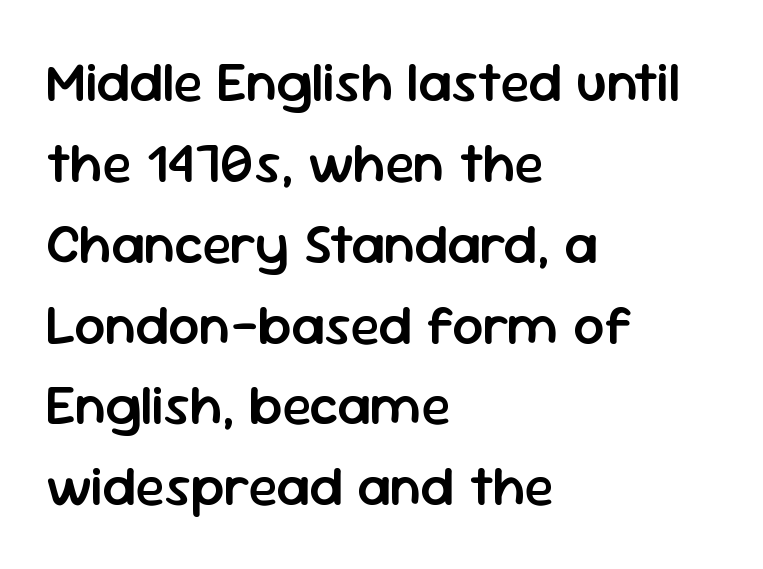
{"serif": "no", "italic": "no", "bold": "semi", "weight": "semibold", "width": "normal", "stroke_contrast": "low", "x_height": "medium", "monospaced": "no", "underline": "no", "align": "left", "line_spacing": "normal", "line_spacing_ratio": 1.47, "letter_spacing": "normal", "letter_spacing_em": 0.0, "glyph_px": 55}
